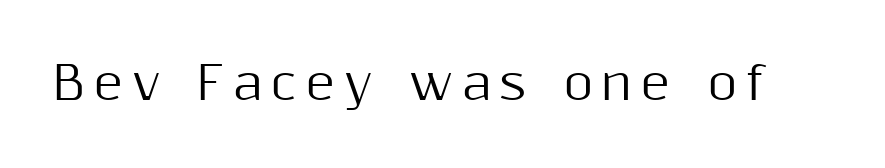
{"serif": "no", "italic": "no", "width": "normal", "stroke_contrast": "medium", "x_height": "medium", "monospaced": "no", "underline": "no", "glyph_px": 46}
